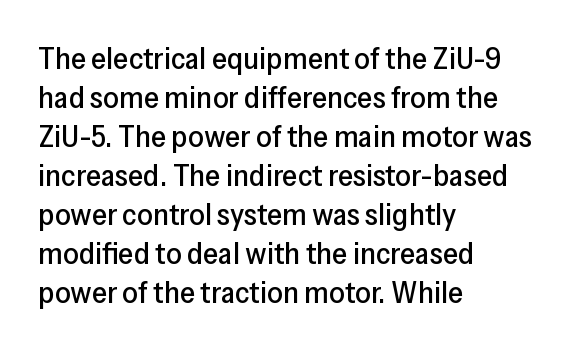
{"serif": "no", "italic": "no", "width": "normal", "stroke_contrast": "low", "x_height": "medium", "monospaced": "no", "underline": "no", "align": "left", "line_spacing": "normal", "line_spacing_ratio": 1.26, "letter_spacing": "normal", "letter_spacing_em": 0.0, "glyph_px": 31}
